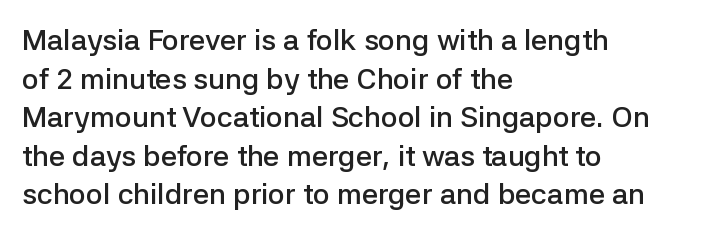
Posture: straight, roman, zero tilt. Quick note: underline off. Line starts are locked; line ends wander. Caption: standard tracking, unaltered.
